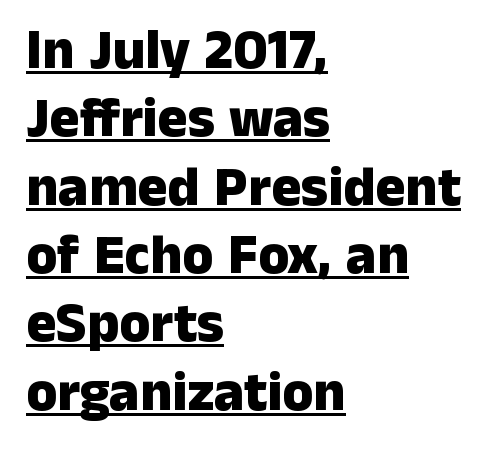
{"serif": "no", "italic": "no", "bold": "yes", "weight": "heavy", "width": "normal", "stroke_contrast": "low", "x_height": "medium", "monospaced": "no", "underline": "yes", "align": "left", "line_spacing_ratio": 1.22, "letter_spacing": "normal", "letter_spacing_em": 0.0, "glyph_px": 56}
